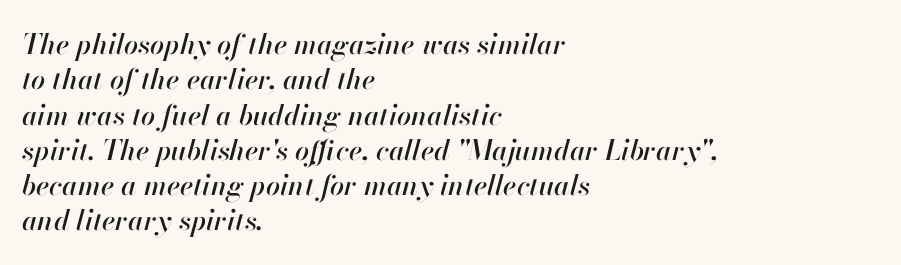
Quick note: underline off. Spacing verdict: proportional, widths tailored to each character. A typesetter would call this zero additional tracking. The designer left line spacing at the default. The rendering anchors every line to the left-hand side. This is oblique type, the kind used for emphasis or titles.
